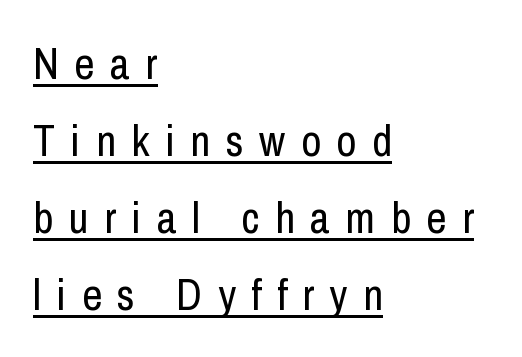
The rendered words wear a rule along their underside. Words appear elongated and porous because spacing is wide. No feet cap the strokes, marking this as sans-serif type. Is there any slant? The stems are plumb.
